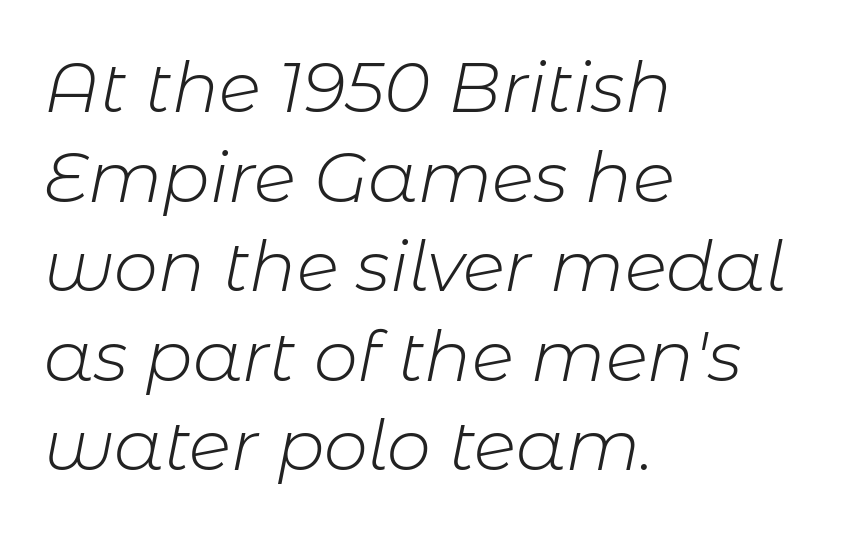
Q: Is the text bold? A: No.
Q: Is the text italic (slanted)? A: Yes, it leans right by about 11 degrees.
Q: Is the text underlined? A: No.
Q: How is the paragraph aligned? A: Left-aligned.
Q: Is the spacing between letters normal or unusually wide? A: Normal.
Q: Is the spacing between lines tight, normal or loose? A: Normal.
Q: Width (condensed, normal, or wide)? A: Normal.
Q: Stroke contrast? A: Low.
Q: x-height? A: Medium.
Q: Monospaced? A: No.
